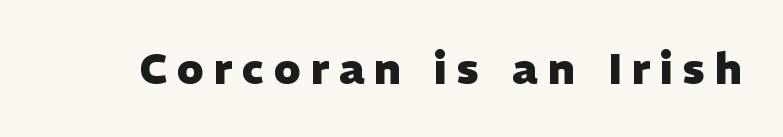
The image shows 43 px heavy sans-serif type, upright; set unusually wide letter spacing (+0.23 em), not underlined; low stroke contrast and a medium x-height.
